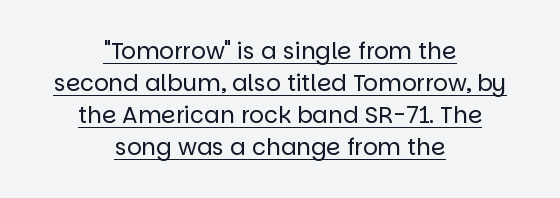
The image shows 23 px text type, upright; set centered, normal line spacing (1.39x), normal letter spacing, underlined.
